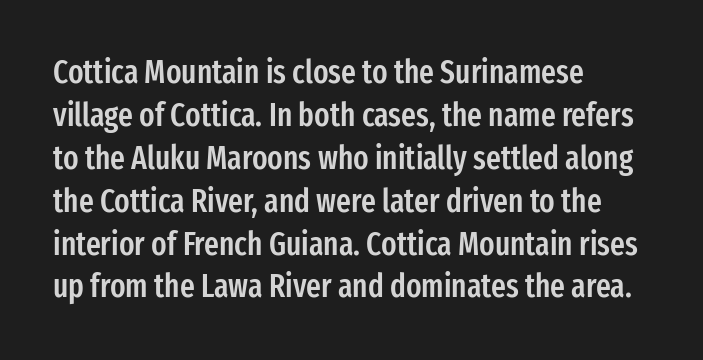
Q: Is the text bold? A: Semi-bold.
Q: Is the text italic (slanted)? A: No, it is upright.
Q: Is the typeface a serif or a sans-serif typeface? A: Sans-serif.
Q: Is the text underlined? A: No.
Q: How is the paragraph aligned? A: Left-aligned.
Q: Is the spacing between letters normal or unusually wide? A: Normal.
Q: Is the spacing between lines tight, normal or loose? A: Normal.
Q: Width (condensed, normal, or wide)? A: Condensed.
Q: Stroke contrast? A: Low.
Q: x-height? A: Medium.
Q: Monospaced? A: No.
